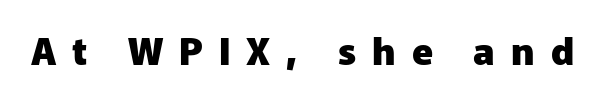
The image shows 38 px heavy sans-serif type, upright; set unusually wide letter spacing (+0.42 em), not underlined; low stroke contrast and a medium x-height.
